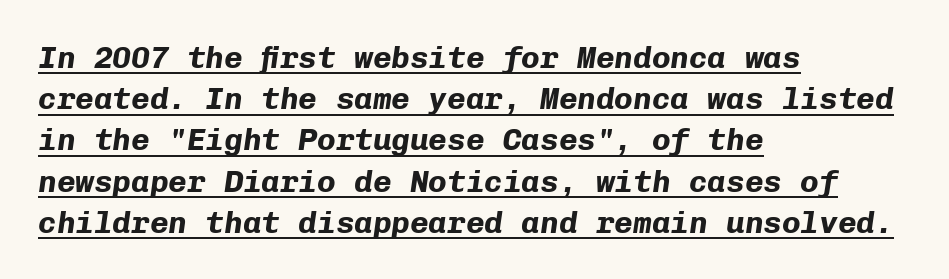
Q: Is the text bold? A: Yes.
Q: Is the text italic (slanted)? A: Yes, it leans right by about 8 degrees.
Q: Is the text underlined? A: Yes.
Q: How is the paragraph aligned? A: Left-aligned.
Q: Is the spacing between letters normal or unusually wide? A: Normal.
Q: Is the spacing between lines tight, normal or loose? A: Normal.
Q: Width (condensed, normal, or wide)? A: Normal.
Q: Stroke contrast? A: Low.
Q: x-height? A: Medium.
Q: Monospaced? A: Yes.
